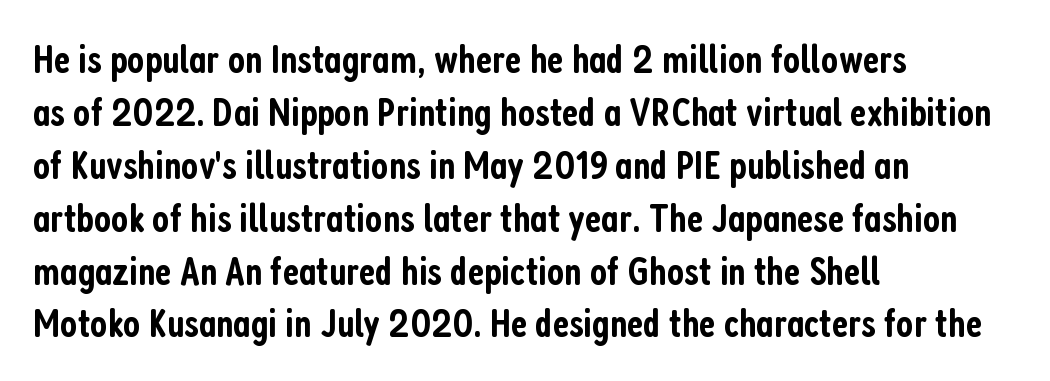
Letter spacing: default. Designer's note — italics off, roman on. The type family on display is of the sans-serif kind. Does the copy run flush right? No — it runs flush left.
